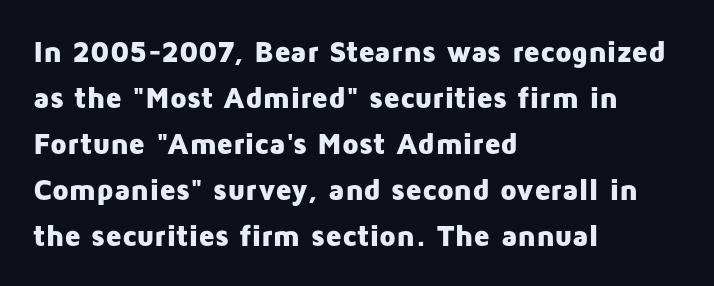
The image shows 30 px heavy sans-serif type, upright; set left-aligned, normal line spacing (1.53x), normal letter spacing, not underlined; low stroke contrast and a medium x-height.
